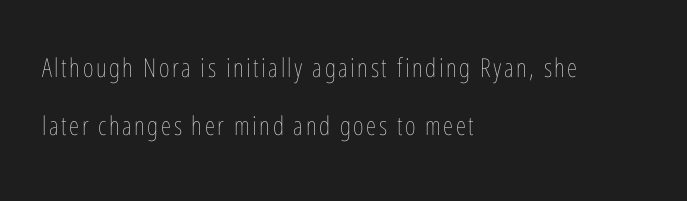
Q: Is the text bold? A: No.
Q: Is the text italic (slanted)? A: No, it is upright.
Q: Is the text underlined? A: No.
Q: How is the paragraph aligned? A: Left-aligned.
Q: Is the spacing between lines tight, normal or loose? A: Loose.
